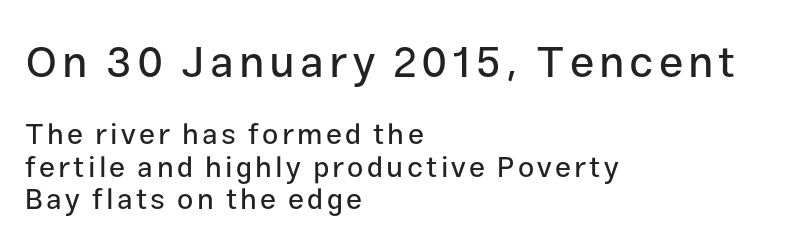
The image shows 44 px sans-serif type, upright; set left-aligned, tight line spacing (1.13x), not underlined; the first (top) block is 1.52x larger; low stroke contrast and a medium x-height.
